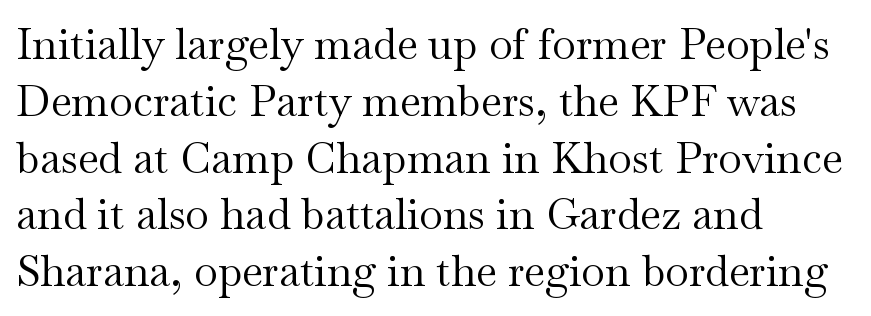
Vertically, the passage feels balanced, rows spaced as you'd expect. Each letter keeps its own natural width here, so spacing adapts to shape. If you drew a line through each stem, it would be perfectly vertical. A typesetter would label this face a serif. The font sits on the lighter half of the weight spectrum, regular included.
